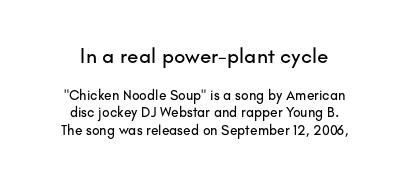
Q: Is the text italic (slanted)? A: No, it is upright.
Q: Is the text underlined? A: No.
Q: How is the paragraph aligned? A: Centered.
Q: Is the spacing between letters normal or unusually wide? A: Normal.
Q: Which block of text is set in a larger size, the first (top) or the second (bottom)? A: The first (top) one.
